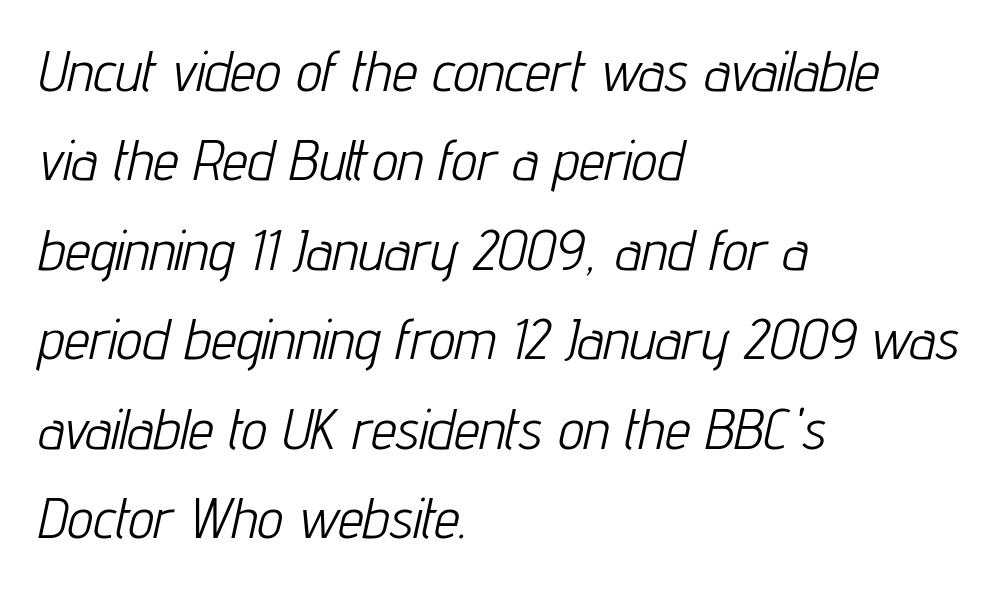
The rendering applies a slant to the glyphs. Alignment: flush left. What's the leading like? Ordinary, nothing unusual. These glyphs show unthickened strokes, regular width or finer. The glyphs are unaccompanied by any horizontal stroke below them.
